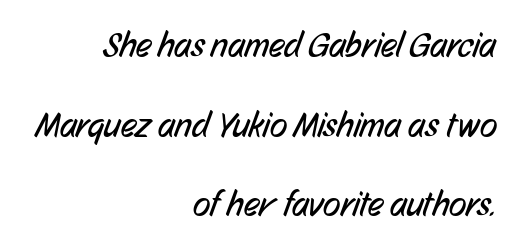
Q: Is the text bold? A: No.
Q: Is the typeface a serif or a sans-serif typeface? A: Sans-serif.
Q: Is the text underlined? A: No.
Q: How is the paragraph aligned? A: Right-aligned.
Q: Is the spacing between letters normal or unusually wide? A: Normal.
Q: Is the spacing between lines tight, normal or loose? A: Loose.
Q: Width (condensed, normal, or wide)? A: Condensed.
Q: Stroke contrast? A: Low.
Q: x-height? A: Medium.
Q: Monospaced? A: No.
